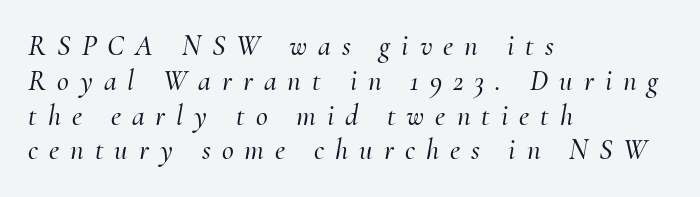
Q: Is the text italic (slanted)? A: Yes, it leans right by about 10 degrees.
Q: Is the typeface a serif or a sans-serif typeface? A: Serif.
Q: Is the text underlined? A: No.
Q: How is the paragraph aligned? A: Left-aligned.
Q: Is the spacing between letters normal or unusually wide? A: Unusually wide.
Q: Width (condensed, normal, or wide)? A: Normal.
Q: Stroke contrast? A: Medium.
Q: x-height? A: Small.
Q: Monospaced? A: No.
